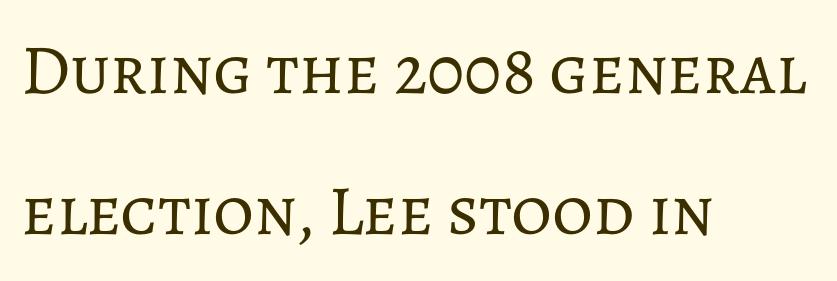
Q: Is the text bold? A: No.
Q: Is the text italic (slanted)? A: No, it is upright.
Q: Is the text underlined? A: No.
Q: How is the paragraph aligned? A: Left-aligned.
Q: Is the spacing between letters normal or unusually wide? A: Normal.
Q: Is the spacing between lines tight, normal or loose? A: Loose.
Q: Width (condensed, normal, or wide)? A: Normal.
Q: Stroke contrast? A: Low.
Q: x-height? A: Medium.
Q: Monospaced? A: No.
